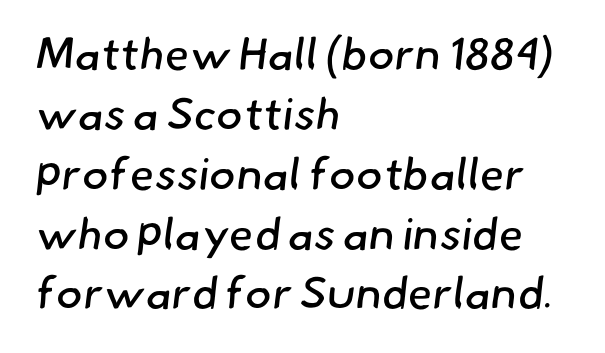
{"serif": "no", "bold": "no", "weight": "regular", "width": "normal", "stroke_contrast": "low", "x_height": "small", "monospaced": "no", "underline": "no", "align": "left", "line_spacing": "normal", "line_spacing_ratio": 1.33, "letter_spacing": "normal", "letter_spacing_em": 0.0, "glyph_px": 45}
